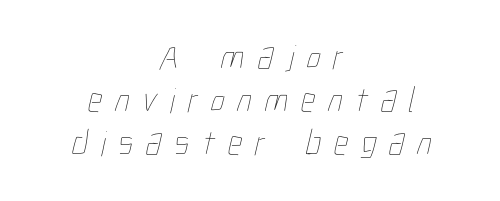
Q: Is the text bold? A: No.
Q: Is the text underlined? A: No.
Q: How is the paragraph aligned? A: Centered.
Q: Is the spacing between letters normal or unusually wide? A: Unusually wide.
Q: Width (condensed, normal, or wide)? A: Condensed.
Q: Stroke contrast? A: Low.
Q: x-height? A: Medium.
Q: Monospaced? A: No.
